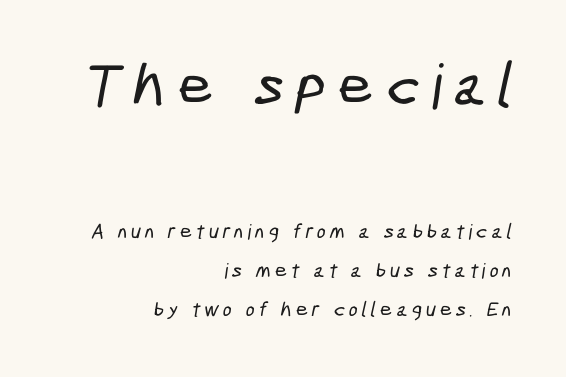
The image shows 62 px condensed sans-serif type; set right-aligned, line spacing 1.87x, not underlined; the first (top) block is 2.95x larger; low stroke contrast and a medium x-height.
